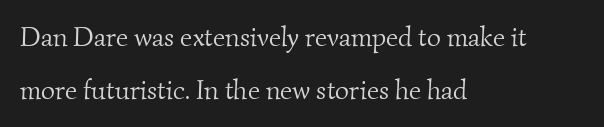
{"bold": "no", "underline": "no", "align": "left", "line_spacing": "loose", "line_spacing_ratio": 1.96, "letter_spacing": "normal", "letter_spacing_em": 0.0, "glyph_px": 27}
